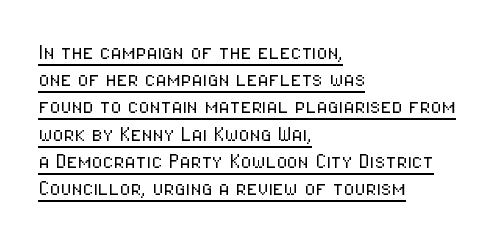
{"italic": "no", "bold": "no", "underline": "yes", "align": "left", "line_spacing": "tight", "line_spacing_ratio": 1.09, "letter_spacing": "normal", "letter_spacing_em": 0.0, "glyph_px": 25}
